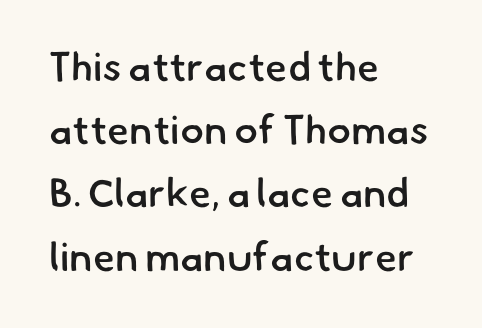
{"serif": "no", "bold": "semi", "weight": "semibold", "width": "normal", "stroke_contrast": "low", "x_height": "small", "monospaced": "no", "underline": "no", "align": "left", "line_spacing": "normal", "line_spacing_ratio": 1.58, "letter_spacing": "normal", "letter_spacing_em": 0.0, "glyph_px": 40}
